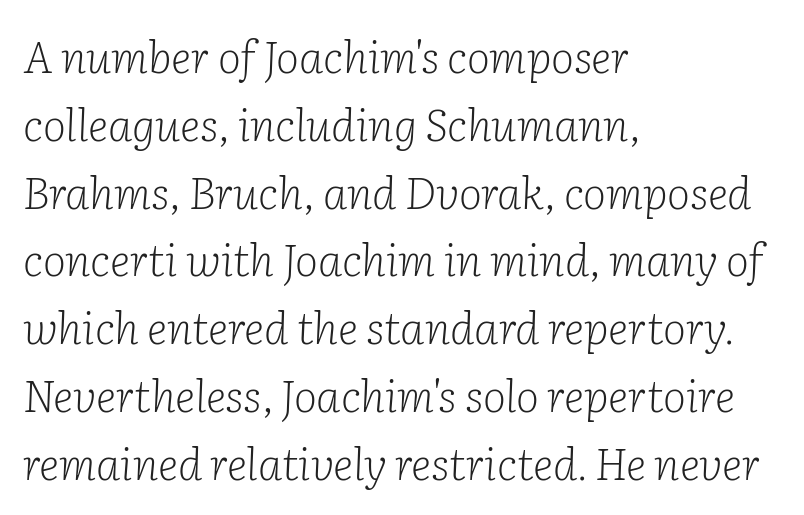
The image shows 44 px light serif type, italic (leaning right); set left-aligned, normal line spacing (1.54x), normal letter spacing, not underlined; low stroke contrast and a medium x-height.
